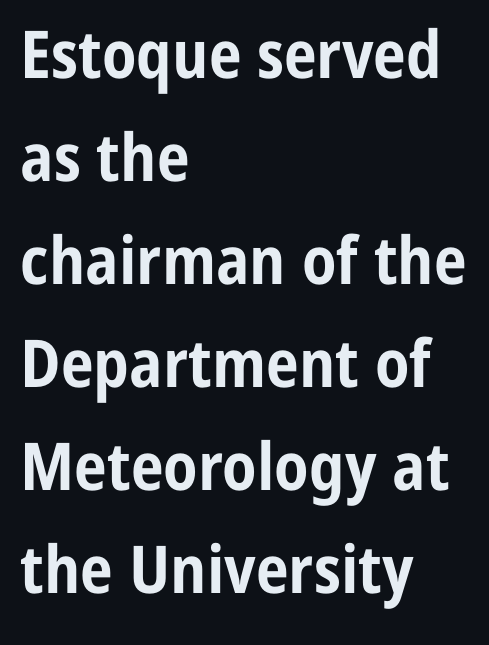
{"serif": "no", "italic": "no", "bold": "yes", "weight": "bold", "width": "condensed", "stroke_contrast": "low", "x_height": "medium", "monospaced": "no", "underline": "no", "align": "left", "line_spacing": "normal", "line_spacing_ratio": 1.56, "letter_spacing": "normal", "letter_spacing_em": 0.0, "glyph_px": 66}
